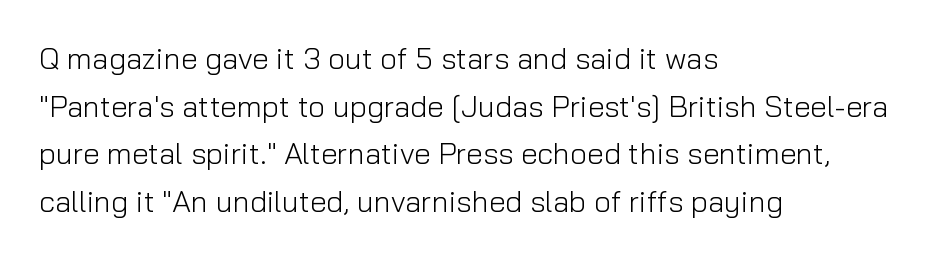
{"serif": "no", "italic": "no", "bold": "no", "weight": "light", "width": "normal", "stroke_contrast": "low", "x_height": "medium", "monospaced": "no", "underline": "no", "align": "left", "line_spacing": "normal", "line_spacing_ratio": 1.59, "letter_spacing": "normal", "letter_spacing_em": 0.0, "glyph_px": 30}
